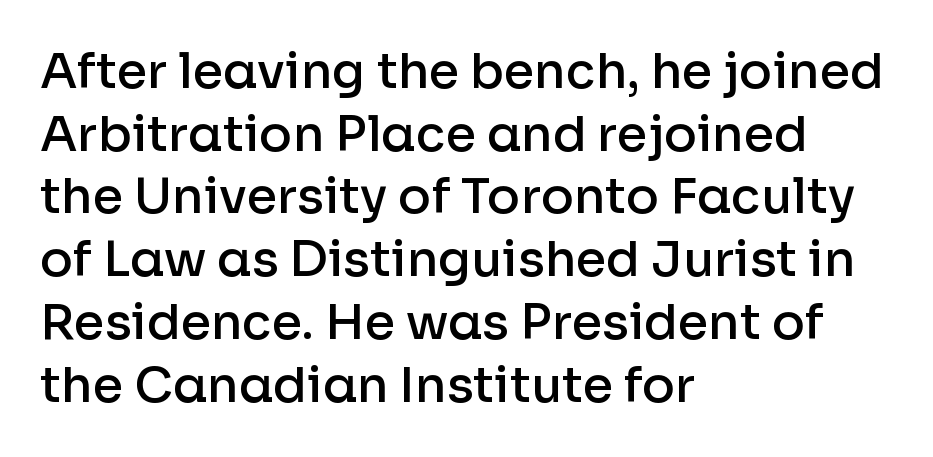
Q: Is the text bold? A: Semi-bold.
Q: Is the text italic (slanted)? A: No, it is upright.
Q: Is the typeface a serif or a sans-serif typeface? A: Sans-serif.
Q: Is the text underlined? A: No.
Q: How is the paragraph aligned? A: Left-aligned.
Q: Is the spacing between letters normal or unusually wide? A: Normal.
Q: Is the spacing between lines tight, normal or loose? A: Normal.
Q: Width (condensed, normal, or wide)? A: Normal.
Q: Stroke contrast? A: Low.
Q: x-height? A: Medium.
Q: Monospaced? A: No.
